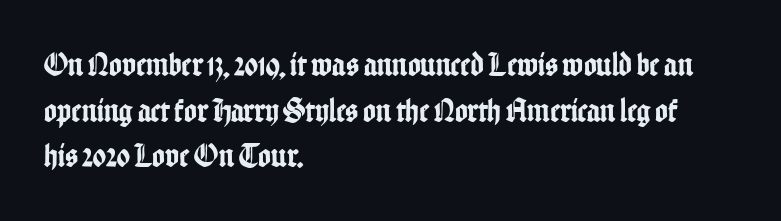
A typesetter would call this zero additional tracking. A typesetter would label this face a sans. These lines are rendered in a variable-pitch font. Vertical spacing — default. Tall strokes in this sample are plumb rather than angled.
